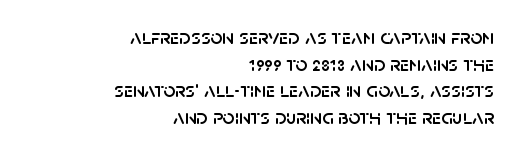
Letters rest on an invisible, unmarked baseline. These lines were composed using upright roman letters. The rows are spaced the way most documents space them. Caption: multi-line text, flush right, ragged left. Tracking value appears to be zero — textbook default spacing.
